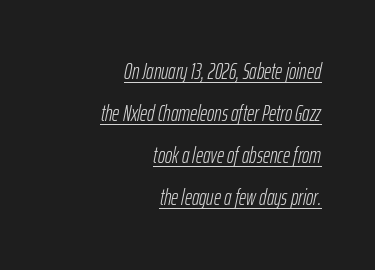
The image shows 22 px text type, italic (leaning right); set right-aligned, loose line spacing (1.91x), normal letter spacing, underlined.
